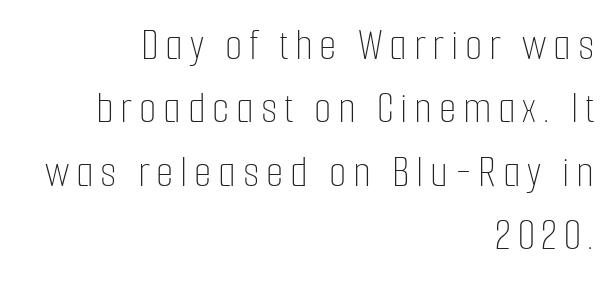
{"italic": "no", "bold": "no", "weight": "thin", "width": "condensed", "stroke_contrast": "low", "x_height": "medium", "monospaced": "no", "underline": "no", "align": "right", "line_spacing": "normal", "line_spacing_ratio": 1.41, "glyph_px": 45}
